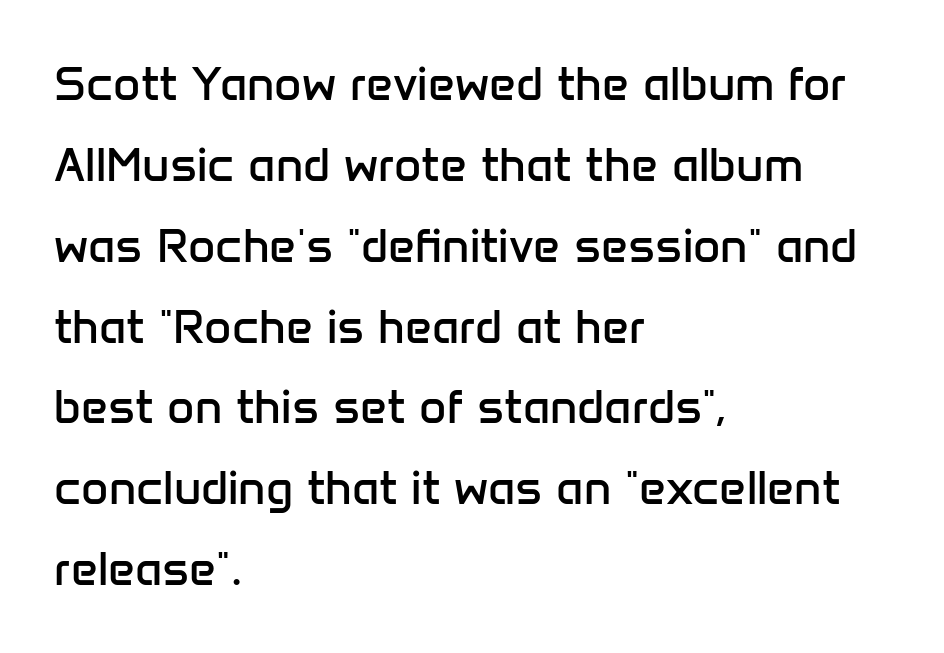
Q: Is the text bold? A: No.
Q: Is the text italic (slanted)? A: No, it is upright.
Q: Is the typeface a serif or a sans-serif typeface? A: Sans-serif.
Q: Is the text underlined? A: No.
Q: How is the paragraph aligned? A: Left-aligned.
Q: Is the spacing between letters normal or unusually wide? A: Normal.
Q: Width (condensed, normal, or wide)? A: Normal.
Q: Stroke contrast? A: Low.
Q: x-height? A: Medium.
Q: Monospaced? A: No.
